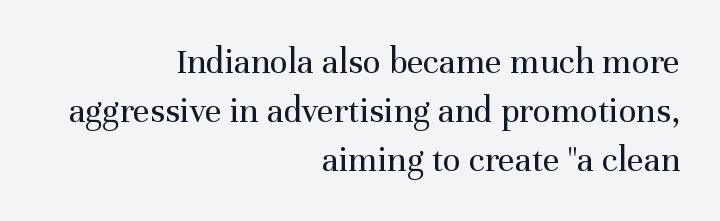
The image shows 37 px regular-weight serif type, upright; set right-aligned, normal line spacing (1.32x), normal letter spacing, not underlined; medium stroke contrast and a medium x-height.
